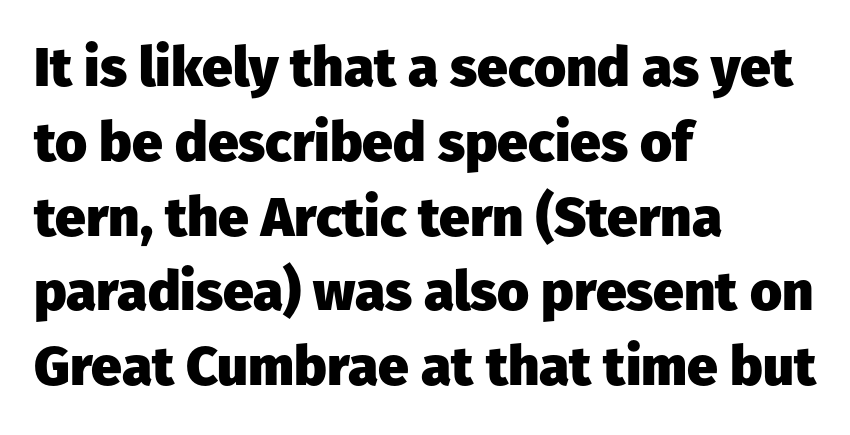
The image shows 55 px heavy sans-serif type, upright; set left-aligned, normal line spacing (1.36x), normal letter spacing, not underlined; low stroke contrast and a medium x-height.
